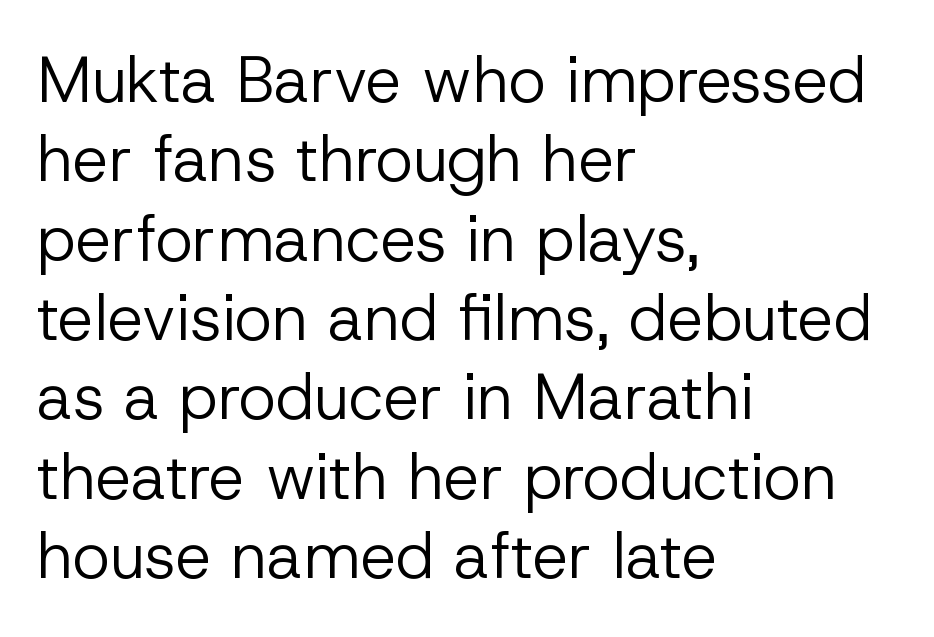
{"serif": "no", "italic": "no", "bold": "no", "weight": "regular", "width": "normal", "stroke_contrast": "low", "x_height": "medium", "monospaced": "no", "underline": "no", "align": "left", "line_spacing_ratio": 1.24, "letter_spacing": "normal", "letter_spacing_em": 0.0, "glyph_px": 64}
